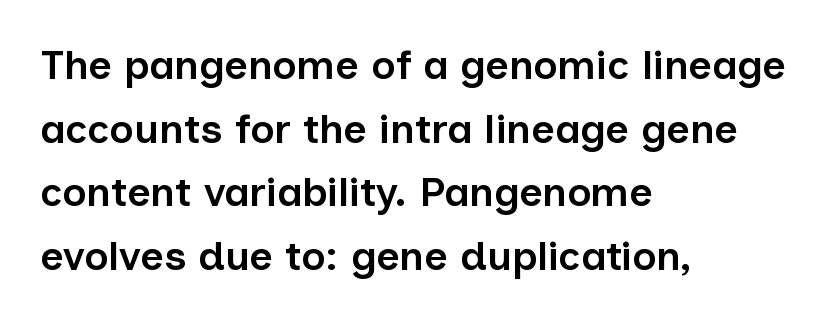
Q: Is the text bold? A: Semi-bold.
Q: Is the text italic (slanted)? A: No, it is upright.
Q: Is the typeface a serif or a sans-serif typeface? A: Sans-serif.
Q: Is the text underlined? A: No.
Q: How is the paragraph aligned? A: Left-aligned.
Q: Is the spacing between letters normal or unusually wide? A: Normal.
Q: Is the spacing between lines tight, normal or loose? A: Normal.
Q: Width (condensed, normal, or wide)? A: Normal.
Q: Stroke contrast? A: Low.
Q: x-height? A: Medium.
Q: Monospaced? A: No.
